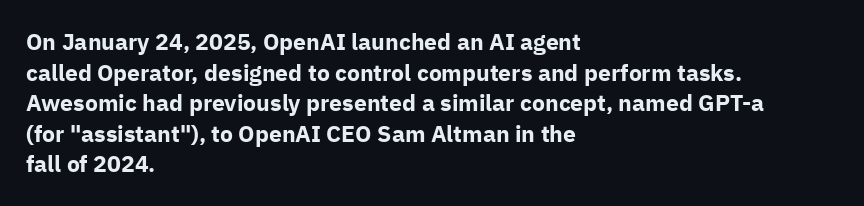
{"italic": "no", "bold": "yes", "underline": "no", "align": "left", "line_spacing": "normal", "line_spacing_ratio": 1.33, "letter_spacing": "normal", "letter_spacing_em": 0.0, "glyph_px": 23}
